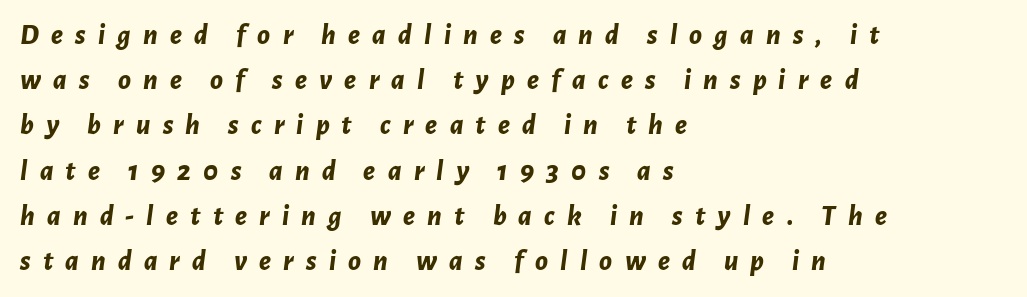
Spacing between characters has been opened up far beyond the box default. This sample uses an oblique cut, with every glyph tilted off the vertical. The setting favours the left margin, as ordinary paragraphs usually do. Regular leading. Stroke thickness is high; the sample reads as a true bold.
